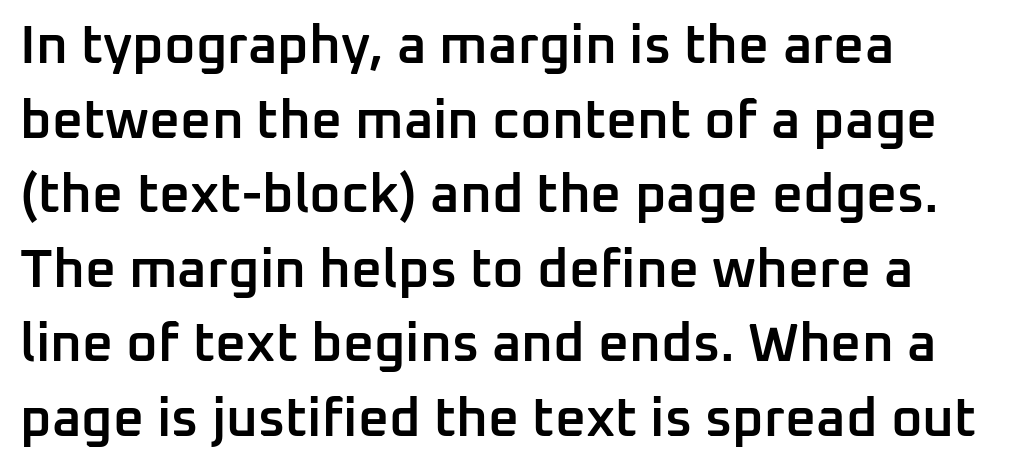
Font category for this specimen: sans-serif. This is the in-between weight designers call semibold or demi. The line texture is even and compact thanks to regular tracking. If you drew a line through each stem, it would be perfectly vertical.
